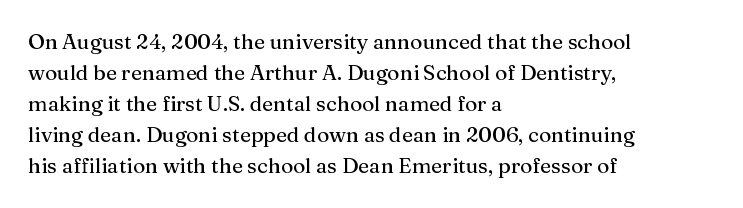
The image shows 21 px text type, upright; set left-aligned, normal line spacing (1.48x), normal letter spacing, not underlined.
